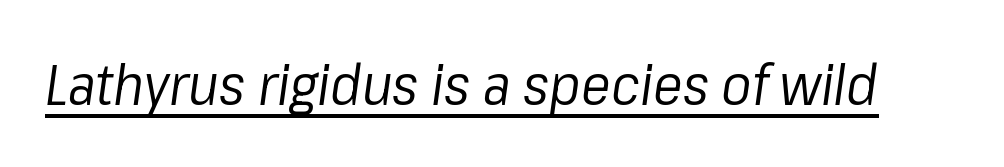
Q: Is the text bold? A: No.
Q: Is the text italic (slanted)? A: Yes, it leans right by about 8 degrees.
Q: Is the text underlined? A: Yes.
Q: Is the spacing between letters normal or unusually wide? A: Normal.
Q: Width (condensed, normal, or wide)? A: Normal.
Q: Stroke contrast? A: Low.
Q: x-height? A: Medium.
Q: Monospaced? A: No.
